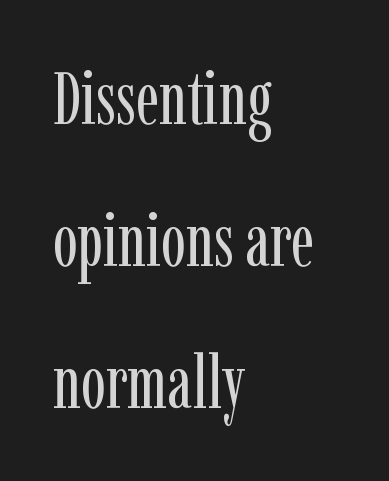
{"serif": "yes", "italic": "no", "bold": "no", "weight": "regular", "width": "condensed", "stroke_contrast": "low", "x_height": "medium", "monospaced": "no", "underline": "no", "align": "left", "line_spacing": "loose", "line_spacing_ratio": 1.92, "letter_spacing": "normal", "letter_spacing_em": 0.0, "glyph_px": 74}
